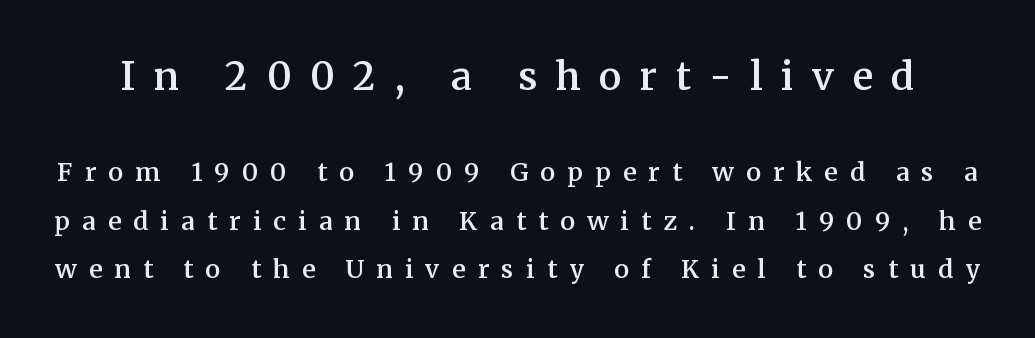
{"serif": "yes", "italic": "no", "bold": "semi", "weight": "semibold", "width": "normal", "stroke_contrast": "medium", "x_height": "medium", "monospaced": "no", "underline": "no", "line_spacing": "loose", "line_spacing_ratio": 1.94, "letter_spacing": "wide", "letter_spacing_em": 0.49, "larger_block": "first", "size_ratio": 1.52, "glyph_px": 38}
